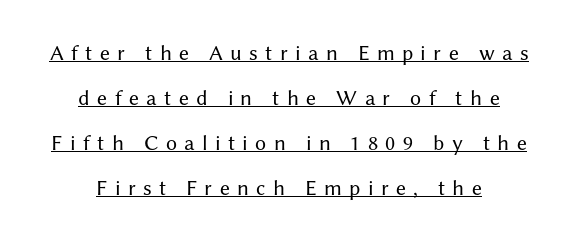
Q: Is the text bold? A: No.
Q: Is the text italic (slanted)? A: No, it is upright.
Q: Is the text underlined? A: Yes.
Q: How is the paragraph aligned? A: Centered.
Q: Is the spacing between letters normal or unusually wide? A: Unusually wide.
Q: Is the spacing between lines tight, normal or loose? A: Loose.
